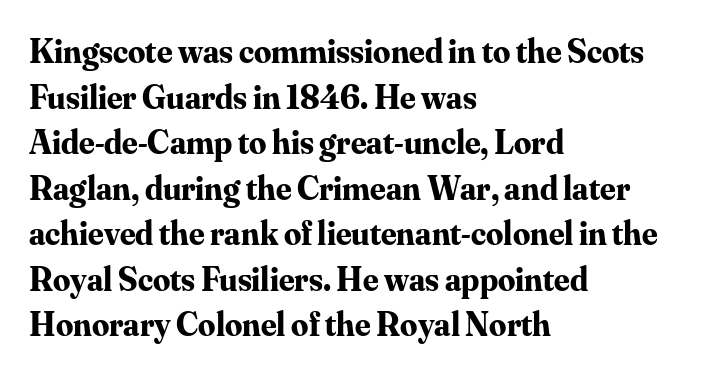
The image shows 34 px bold serif type, upright; set left-aligned, normal line spacing (1.34x), normal letter spacing, not underlined; medium stroke contrast and a small x-height.
